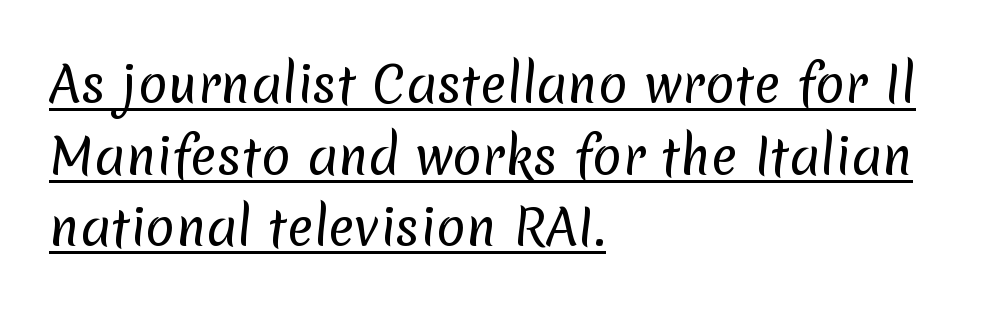
Q: Is the text bold? A: No.
Q: Is the typeface a serif or a sans-serif typeface? A: Sans-serif.
Q: Is the text underlined? A: Yes.
Q: How is the paragraph aligned? A: Left-aligned.
Q: Is the spacing between letters normal or unusually wide? A: Normal.
Q: Is the spacing between lines tight, normal or loose? A: Normal.
Q: Width (condensed, normal, or wide)? A: Normal.
Q: Stroke contrast? A: Low.
Q: x-height? A: Medium.
Q: Monospaced? A: No.
